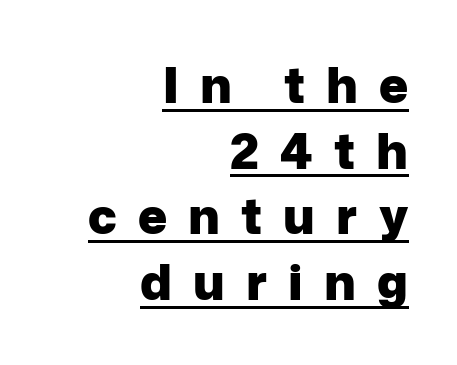
{"serif": "no", "italic": "no", "bold": "yes", "weight": "heavy", "width": "normal", "stroke_contrast": "low", "x_height": "medium", "monospaced": "no", "underline": "yes", "align": "right", "line_spacing": "normal", "line_spacing_ratio": 1.34, "letter_spacing": "wide", "letter_spacing_em": 0.43, "glyph_px": 49}
